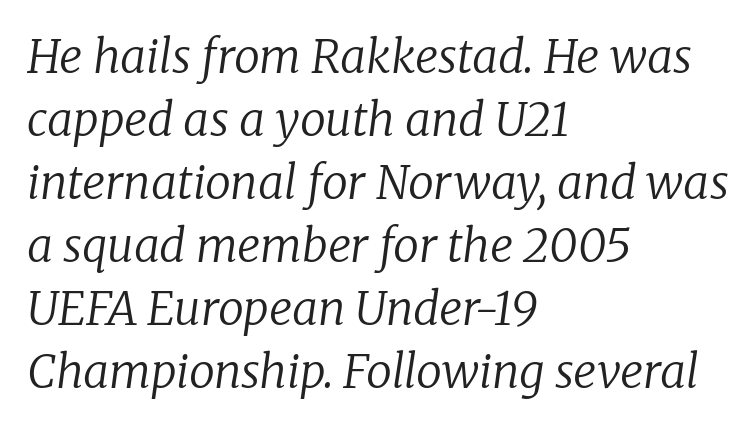
The image shows 46 px regular-weight serif type, italic (leaning right); set left-aligned, normal line spacing (1.37x), normal letter spacing, not underlined; low stroke contrast and a medium x-height.
